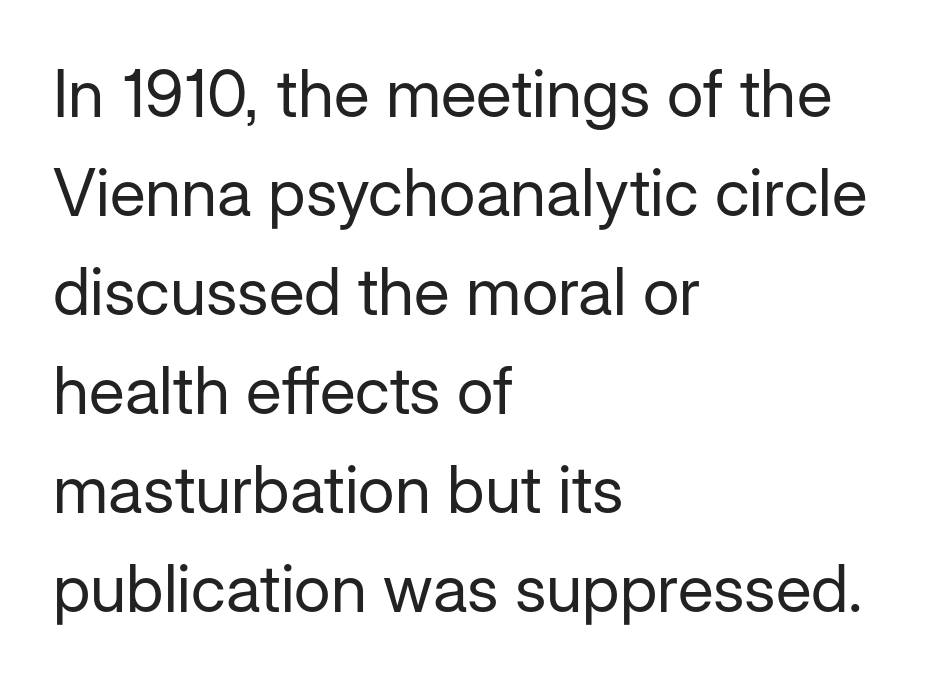
The image shows 66 px regular-weight sans-serif type, upright; set left-aligned, normal line spacing (1.5x), normal letter spacing, not underlined; low stroke contrast and a medium x-height.
